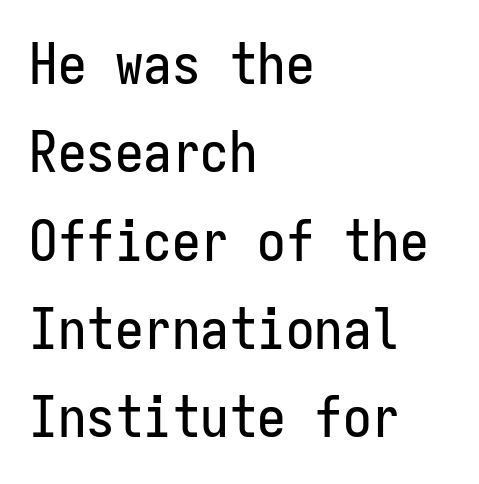
Q: Is the text italic (slanted)? A: No, it is upright.
Q: Is the typeface a serif or a sans-serif typeface? A: Sans-serif.
Q: Is the text underlined? A: No.
Q: How is the paragraph aligned? A: Left-aligned.
Q: Is the spacing between letters normal or unusually wide? A: Normal.
Q: Is the spacing between lines tight, normal or loose? A: Normal.
Q: Width (condensed, normal, or wide)? A: Condensed.
Q: Stroke contrast? A: Low.
Q: x-height? A: Medium.
Q: Monospaced? A: Yes.
